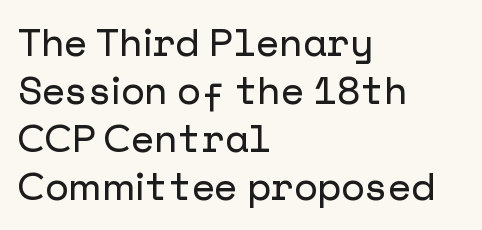
{"serif": "no", "italic": "no", "width": "normal", "stroke_contrast": "low", "x_height": "medium", "underline": "no", "align": "left", "line_spacing": "normal", "line_spacing_ratio": 1.26, "letter_spacing": "normal", "letter_spacing_em": 0.0, "glyph_px": 38}
